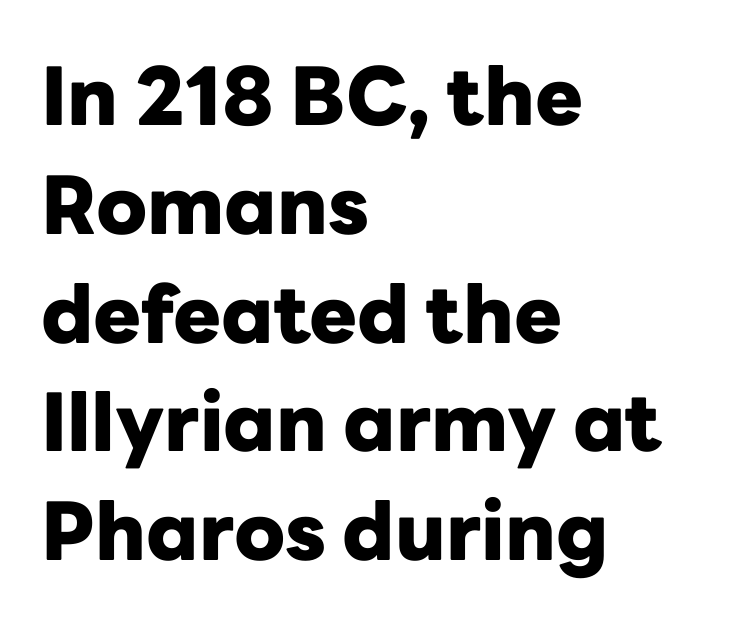
Q: Is the text bold? A: Yes.
Q: Is the text italic (slanted)? A: No, it is upright.
Q: Is the typeface a serif or a sans-serif typeface? A: Sans-serif.
Q: Is the text underlined? A: No.
Q: How is the paragraph aligned? A: Left-aligned.
Q: Is the spacing between letters normal or unusually wide? A: Normal.
Q: Is the spacing between lines tight, normal or loose? A: Normal.
Q: Width (condensed, normal, or wide)? A: Normal.
Q: Stroke contrast? A: Low.
Q: x-height? A: Medium.
Q: Monospaced? A: No.
